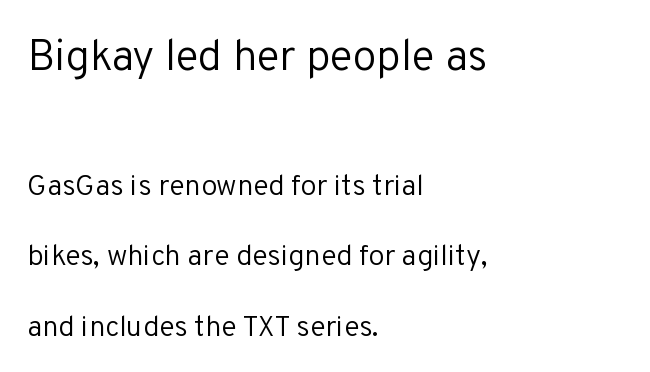
How would I describe the line gaps? Wide and relaxed. The gaps between neighbouring characters are ordinary and unremarkable. Has an underline been added? It has not. These two chunks differ in scale, with the top chunk taking the larger measure. If you drew a ruler down the left edge, every line would touch it.
